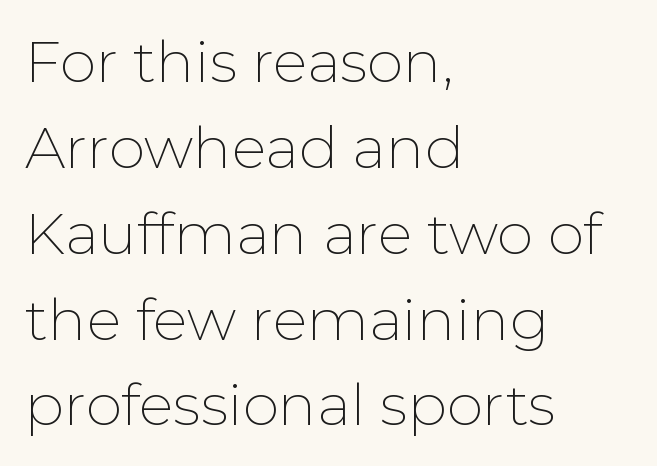
The rendering keeps characters at their native spacing. Note: no serifs on the glyphs. The rendering uses natural spacing where letterforms have individual widths. Nope, not italic — everything's standing straight.
